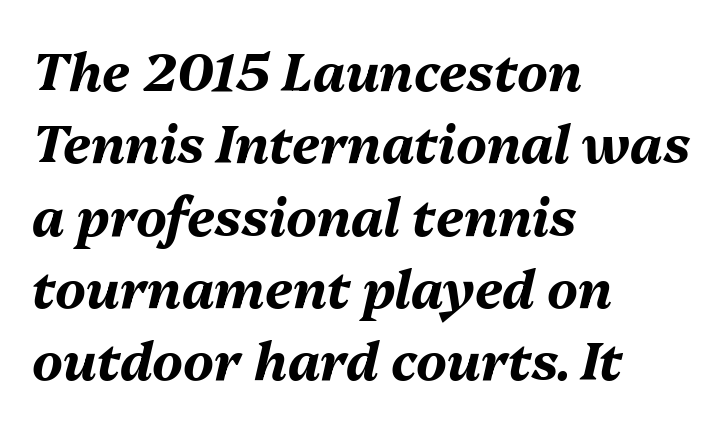
The image shows 52 px bold type, italic (leaning right); set left-aligned, normal line spacing (1.39x), normal letter spacing, not underlined; medium stroke contrast and a medium x-height.
